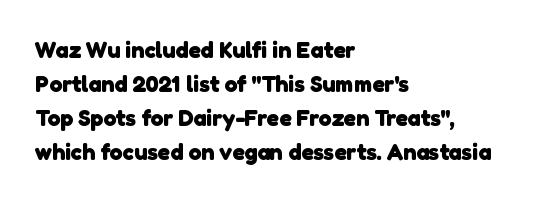
{"bold": "yes", "underline": "no", "align": "left", "line_spacing": "normal", "line_spacing_ratio": 1.48, "letter_spacing": "normal", "letter_spacing_em": 0.0, "glyph_px": 23}
